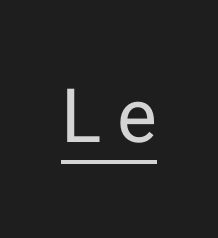
{"serif": "no", "italic": "no", "bold": "no", "weight": "regular", "width": "normal", "stroke_contrast": "low", "x_height": "medium", "monospaced": "no", "underline": "yes", "letter_spacing": "wide", "letter_spacing_em": 0.2, "glyph_px": 75}
